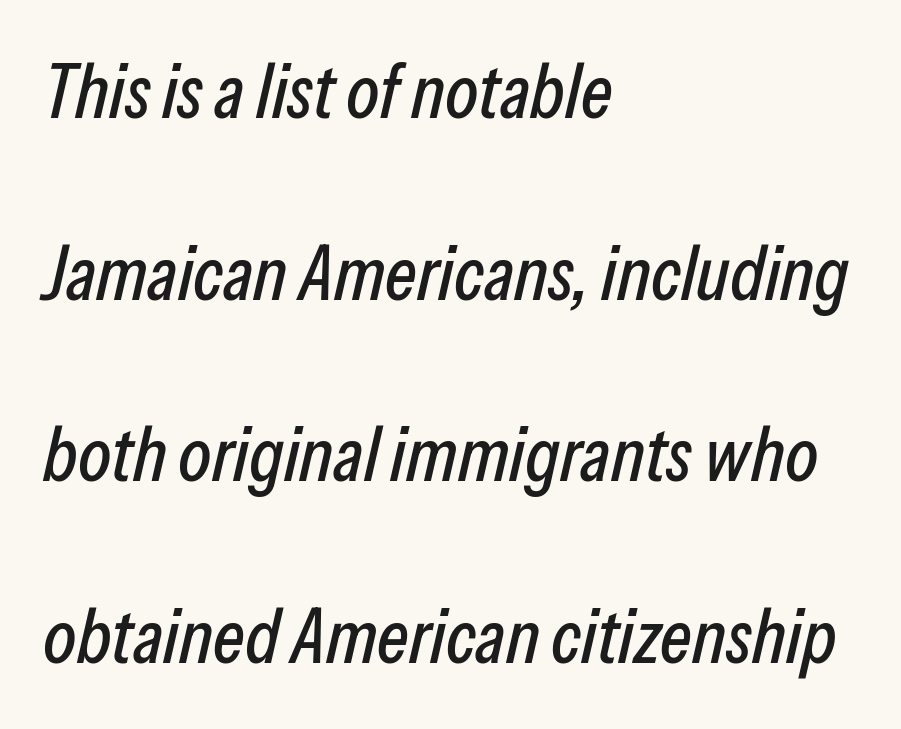
Observe the lean: these are italic letterforms. Airy leading. Here the designer chose a conventional face with non-uniform glyph widths. Letter spacing: default. Where is the straight margin? On the left.
